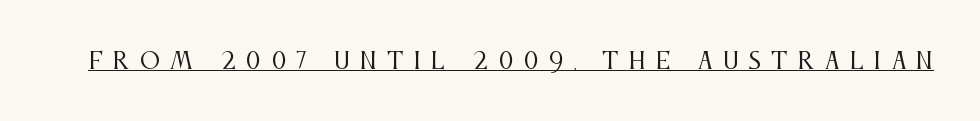
The image shows 22 px text type, upright; set unusually wide letter spacing (+0.46 em), underlined.
